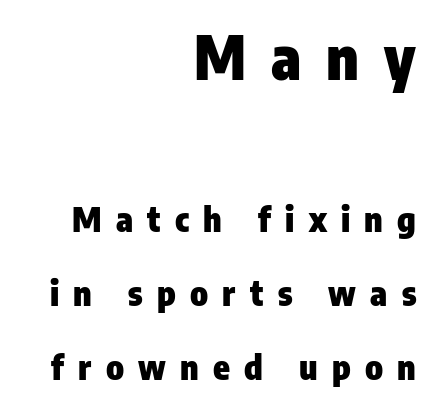
{"serif": "no", "italic": "no", "bold": "yes", "weight": "heavy", "width": "condensed", "stroke_contrast": "low", "x_height": "medium", "monospaced": "no", "underline": "no", "align": "right", "line_spacing": "loose", "line_spacing_ratio": 2.17, "letter_spacing": "wide", "letter_spacing_em": 0.42, "larger_block": "first", "size_ratio": 1.76, "glyph_px": 60}
